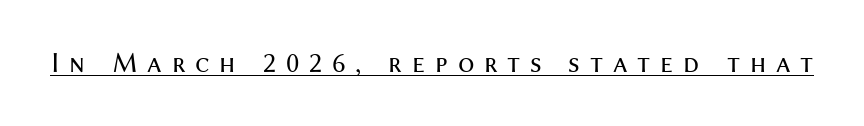
{"serif": "no", "italic": "no", "bold": "no", "weight": "regular", "width": "normal", "stroke_contrast": "medium", "x_height": "medium", "monospaced": "no", "underline": "yes", "letter_spacing": "wide", "letter_spacing_em": 0.34, "glyph_px": 29}
